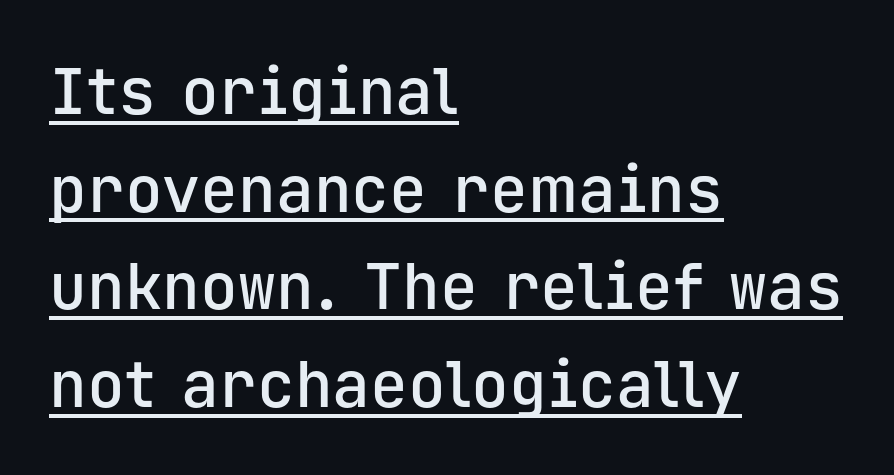
A fair bit of extra ink — the face is semibold, not bold. Each letter, wide or thin by design, is forced into the same width here. Leftover space on each line is placed entirely after the last word. The rendering uses a moderate line-height, typical for paragraphs. Classification — sans serif.
